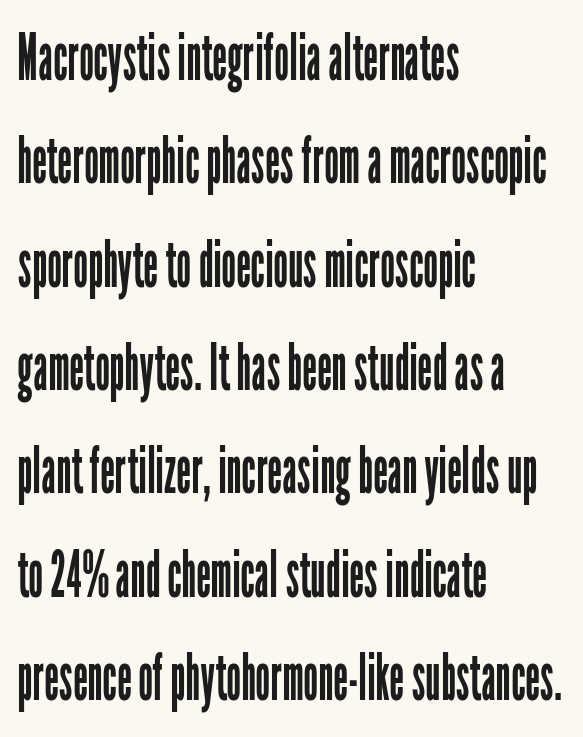
{"serif": "no", "italic": "no", "bold": "no", "weight": "regular", "width": "condensed", "stroke_contrast": "low", "x_height": "medium", "monospaced": "no", "underline": "no", "align": "left", "line_spacing": "normal", "line_spacing_ratio": 1.59, "letter_spacing": "normal", "letter_spacing_em": 0.0, "glyph_px": 65}
